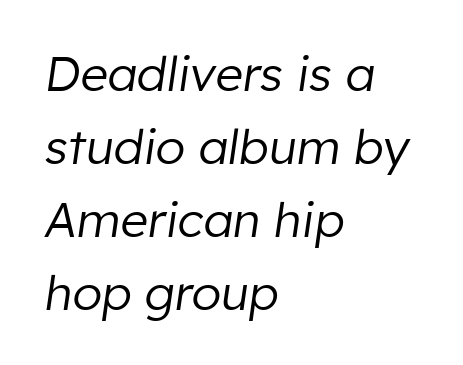
Q: Is the text bold? A: No.
Q: Is the text italic (slanted)? A: Yes, it leans right by about 8 degrees.
Q: Is the text underlined? A: No.
Q: How is the paragraph aligned? A: Left-aligned.
Q: Is the spacing between letters normal or unusually wide? A: Normal.
Q: Is the spacing between lines tight, normal or loose? A: Normal.
Q: Width (condensed, normal, or wide)? A: Normal.
Q: Stroke contrast? A: Low.
Q: x-height? A: Medium.
Q: Monospaced? A: No.
